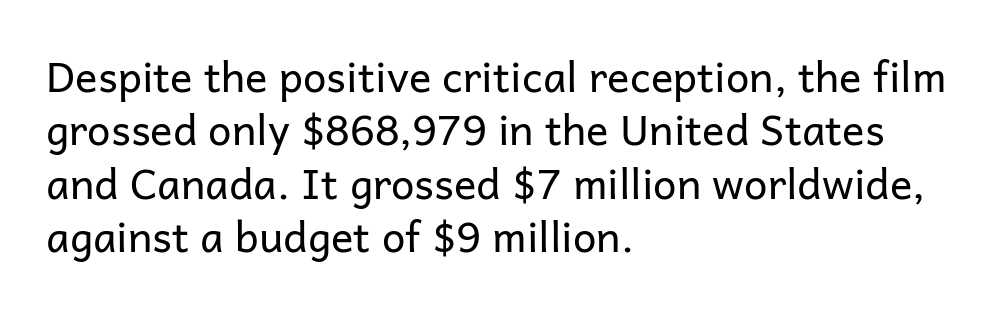
Varying glyph widths throughout — classic text-font behaviour. Bare-footed words on every line. One glance says typical: line gaps are just what's usual. Stems and bowls with no extra thickness — not bold. Reading down the block, your eye returns to a fixed left position each line. The passage shown has conventional tracking throughout.
